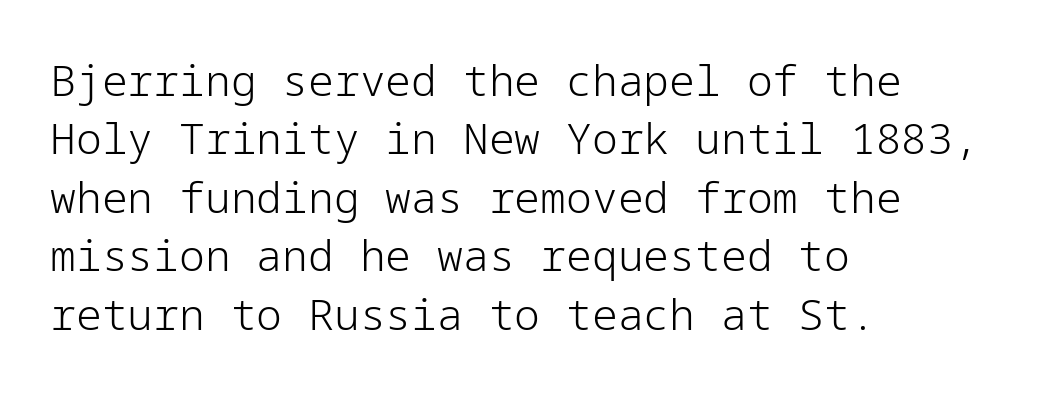
The lettering stays uniformly vertical, giving the passage a roman look. Is this a heavy cut? Hardly; it is regular or lighter. Clear beneath every line of the passage. The glyphs in this specimen are sans serif.
